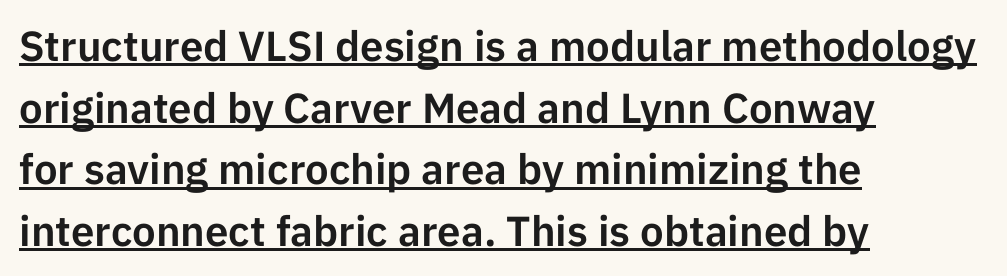
Q: Is the text italic (slanted)? A: No, it is upright.
Q: Is the typeface a serif or a sans-serif typeface? A: Sans-serif.
Q: Is the text underlined? A: Yes.
Q: How is the paragraph aligned? A: Left-aligned.
Q: Is the spacing between letters normal or unusually wide? A: Normal.
Q: Is the spacing between lines tight, normal or loose? A: Normal.
Q: Width (condensed, normal, or wide)? A: Normal.
Q: Stroke contrast? A: Low.
Q: x-height? A: Medium.
Q: Monospaced? A: No.
